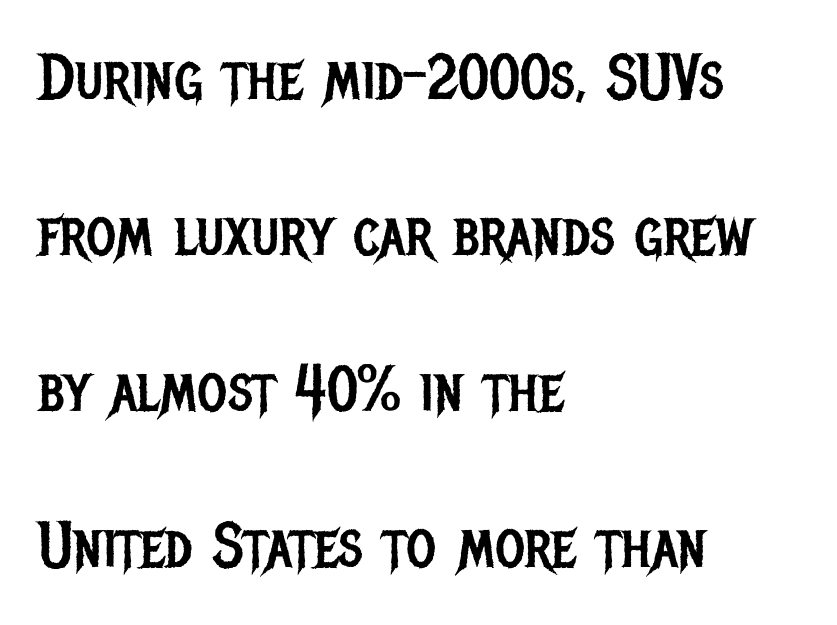
The image shows 64 px regular-weight, condensed sans-serif type, upright; set left-aligned, loose line spacing (2.44x), normal letter spacing, not underlined; low stroke contrast and a large x-height.
